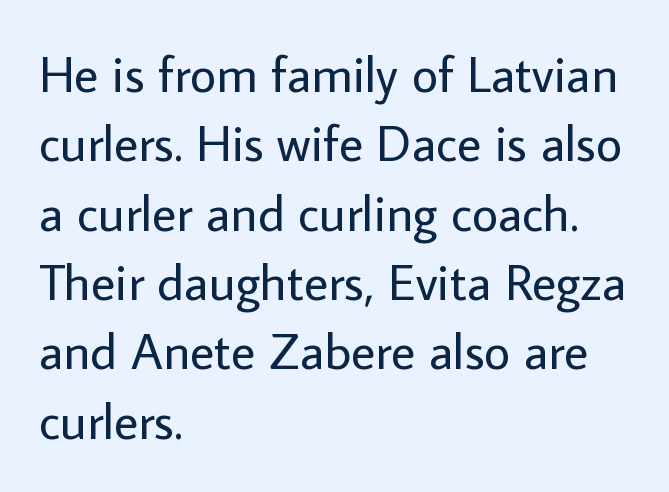
{"serif": "no", "italic": "no", "bold": "no", "weight": "regular", "width": "normal", "stroke_contrast": "low", "x_height": "medium", "monospaced": "no", "underline": "no", "align": "left", "line_spacing": "normal", "line_spacing_ratio": 1.36, "letter_spacing": "normal", "letter_spacing_em": 0.0, "glyph_px": 51}
